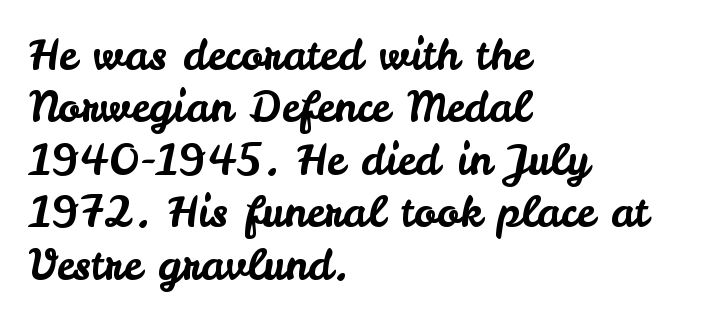
{"serif": "no", "width": "normal", "stroke_contrast": "low", "x_height": "small", "monospaced": "no", "underline": "no", "align": "left", "line_spacing": "normal", "line_spacing_ratio": 1.25, "letter_spacing": "normal", "letter_spacing_em": 0.0, "glyph_px": 42}
